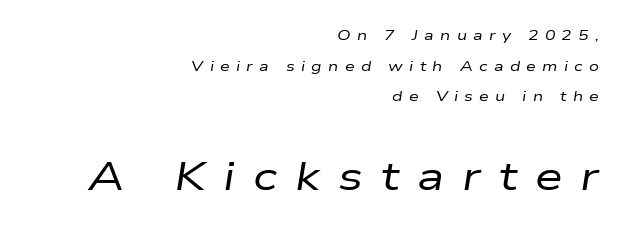
Nothing heavy about these letters — not bold at all. A bare baseline throughout the passage. These lines are rendered in a variable-pitch font. Quick note: italic.
